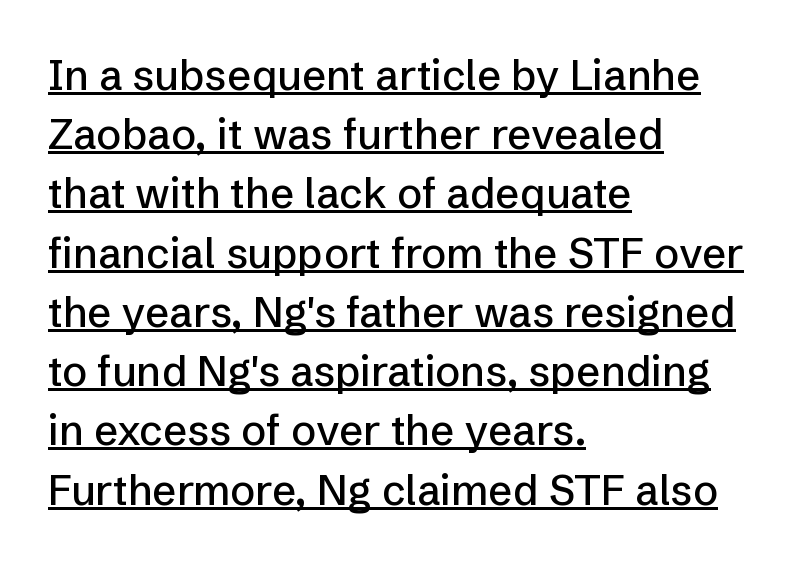
The image shows 42 px sans-serif type, upright; set left-aligned, normal line spacing (1.41x), normal letter spacing, underlined; low stroke contrast and a medium x-height.
